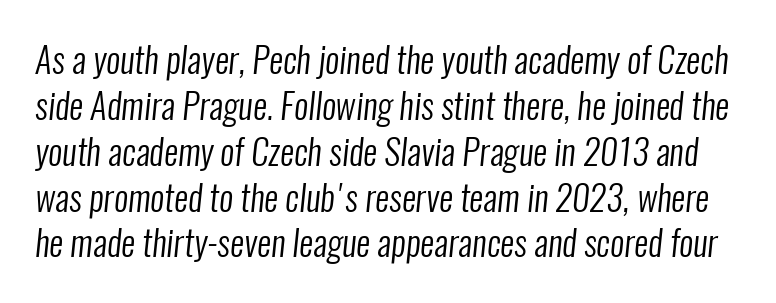
Q: Is the text bold? A: No.
Q: Is the typeface a serif or a sans-serif typeface? A: Sans-serif.
Q: Is the text underlined? A: No.
Q: Is the spacing between letters normal or unusually wide? A: Normal.
Q: Is the spacing between lines tight, normal or loose? A: Normal.
Q: Width (condensed, normal, or wide)? A: Condensed.
Q: Stroke contrast? A: Low.
Q: x-height? A: Medium.
Q: Monospaced? A: No.
